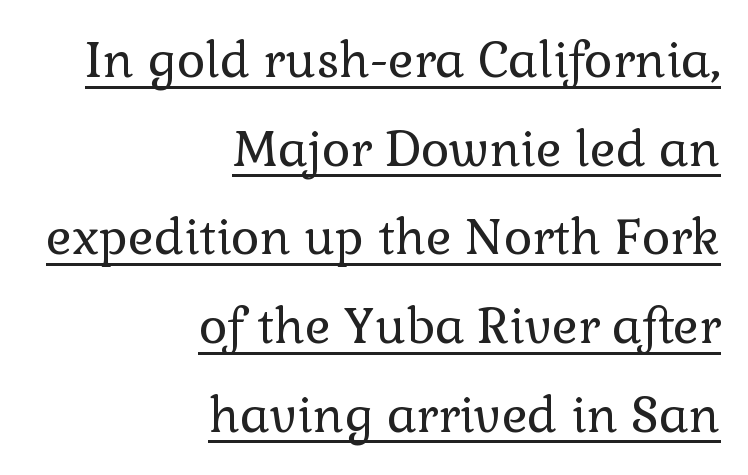
The image shows 49 px regular-weight serif type, upright; set right-aligned, line spacing 1.81x, normal letter spacing, underlined; a medium x-height.
